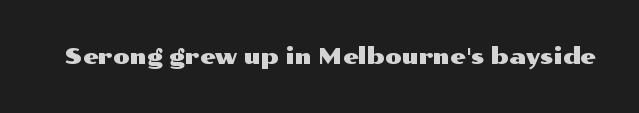
Tall strokes in this sample are plumb rather than angled. Short note: letters normally spaced. Lines of text with bare space underneath.
